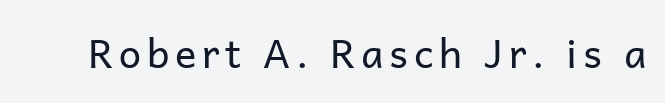
Q: Is the text bold? A: No.
Q: Is the text italic (slanted)? A: No, it is upright.
Q: Is the typeface a serif or a sans-serif typeface? A: Sans-serif.
Q: Is the text underlined? A: No.
Q: Width (condensed, normal, or wide)? A: Normal.
Q: Stroke contrast? A: Low.
Q: x-height? A: Medium.
Q: Monospaced? A: No.
